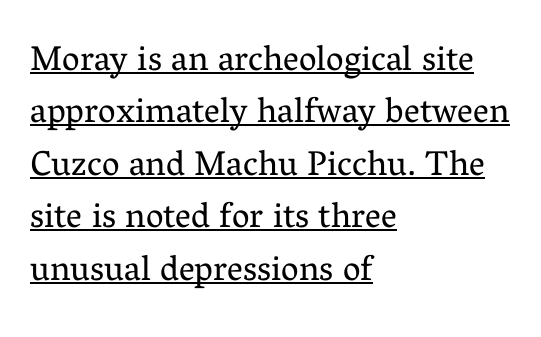
The image shows 35 px regular-weight serif type, upright; set left-aligned, normal line spacing (1.5x), normal letter spacing, underlined; medium stroke contrast and a medium x-height.
